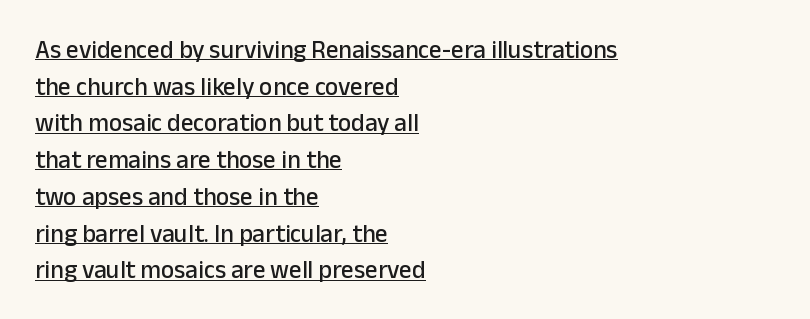
{"italic": "no", "underline": "yes", "align": "left", "line_spacing": "normal", "line_spacing_ratio": 1.47, "letter_spacing": "normal", "letter_spacing_em": 0.0, "glyph_px": 25}
